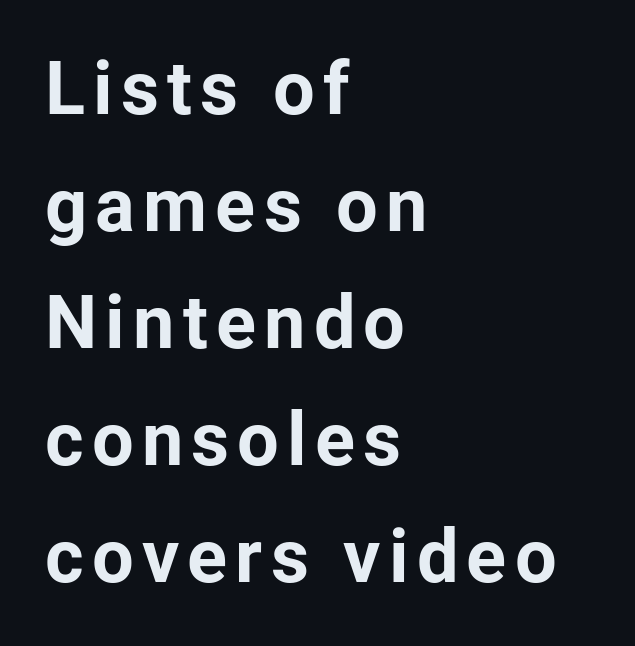
Do the characters align in a grid? No, the font is proportional. The paragraph shown leans on its left margin. Chunky letters — that's bold for sure. The glyphs are unaccompanied by any horizontal stroke below them.
